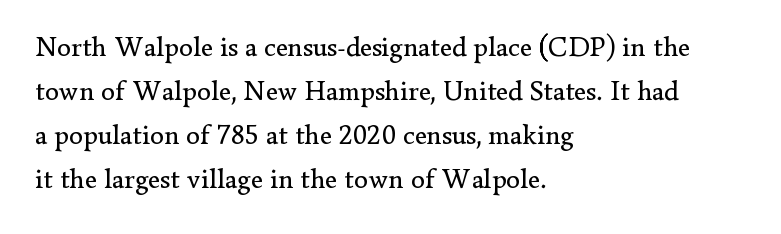
Q: Is the text bold? A: No.
Q: Is the text italic (slanted)? A: No, it is upright.
Q: Is the typeface a serif or a sans-serif typeface? A: Serif.
Q: Is the text underlined? A: No.
Q: How is the paragraph aligned? A: Left-aligned.
Q: Is the spacing between letters normal or unusually wide? A: Normal.
Q: Is the spacing between lines tight, normal or loose? A: Normal.
Q: Width (condensed, normal, or wide)? A: Normal.
Q: Stroke contrast? A: Low.
Q: x-height? A: Small.
Q: Monospaced? A: No.
